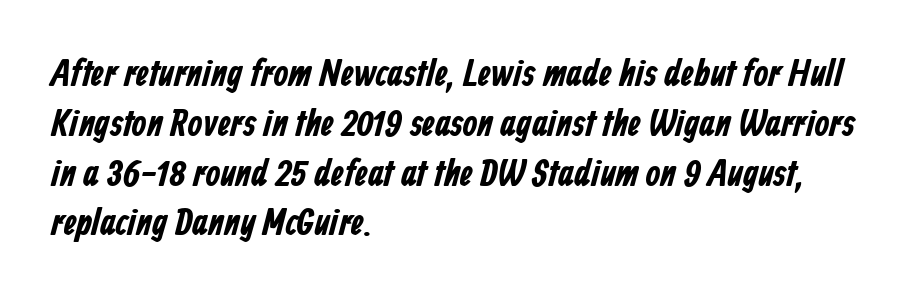
The image shows 38 px bold, condensed sans-serif type; set left-aligned, normal line spacing (1.31x), normal letter spacing, not underlined; low stroke contrast and a medium x-height.
